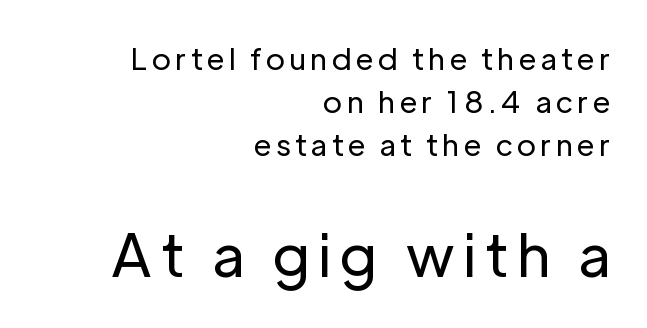
Q: Is the text bold? A: No.
Q: Is the text italic (slanted)? A: No, it is upright.
Q: Is the typeface a serif or a sans-serif typeface? A: Sans-serif.
Q: Is the text underlined? A: No.
Q: How is the paragraph aligned? A: Right-aligned.
Q: Is the spacing between lines tight, normal or loose? A: Normal.
Q: Which block of text is set in a larger size, the first (top) or the second (bottom)? A: The second (bottom) one.
Q: Width (condensed, normal, or wide)? A: Normal.
Q: Stroke contrast? A: Low.
Q: x-height? A: Medium.
Q: Monospaced? A: No.
